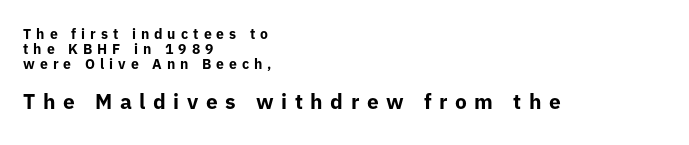
The rendering uses a small line-height, squeezing the rows. A typesetter would mark this as roman, not italic. Plenty of ink on the page — the face is bold. Each line starts at the same left margin while the right side varies.
